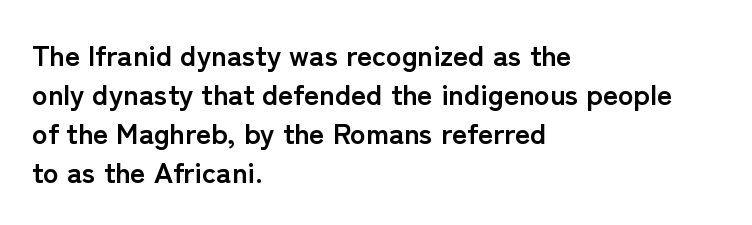
The horizontal fit of the characters is conventional and even. Glance below the letters and you will spot only blank space. Regular leading. The compositor pushed each line to the left boundary.
